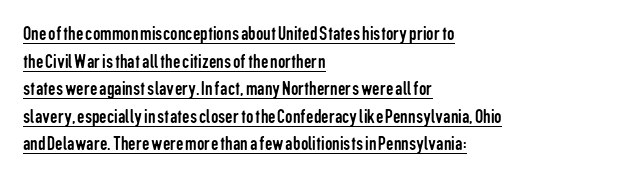
Q: Is the text bold? A: No.
Q: Is the text italic (slanted)? A: No, it is upright.
Q: Is the text underlined? A: Yes.
Q: How is the paragraph aligned? A: Left-aligned.
Q: Is the spacing between letters normal or unusually wide? A: Normal.
Q: Is the spacing between lines tight, normal or loose? A: Normal.
